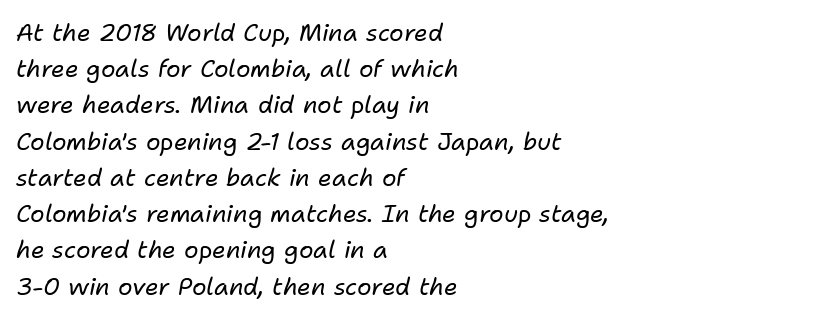
{"italic": "yes", "lean": "right", "slant_degrees": 11, "bold": "no", "underline": "no", "align": "left", "line_spacing": "normal", "line_spacing_ratio": 1.51, "letter_spacing": "normal", "letter_spacing_em": 0.0, "glyph_px": 24}
